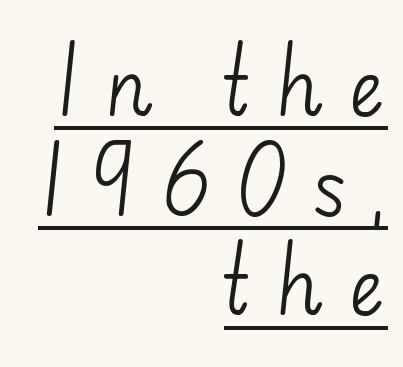
Beneath each row of characters lies a ruled line. The lines sit at an ordinary, default distance from one another. Stroke terminals: plain, sans-serif. Honestly, the letter spacing is so wide it's the main thing you notice.
